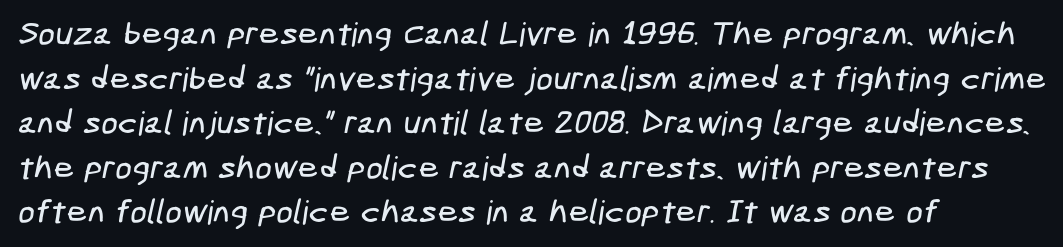
Q: Is the typeface a serif or a sans-serif typeface? A: Sans-serif.
Q: Is the text underlined? A: No.
Q: How is the paragraph aligned? A: Left-aligned.
Q: Is the spacing between letters normal or unusually wide? A: Normal.
Q: Is the spacing between lines tight, normal or loose? A: Normal.
Q: Width (condensed, normal, or wide)? A: Condensed.
Q: Stroke contrast? A: Low.
Q: x-height? A: Medium.
